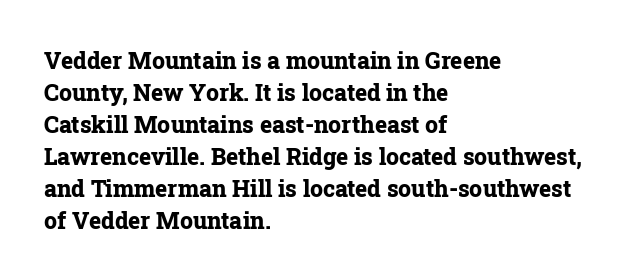
The image shows 23 px bold type, upright; set left-aligned, normal line spacing (1.39x), normal letter spacing, not underlined.
